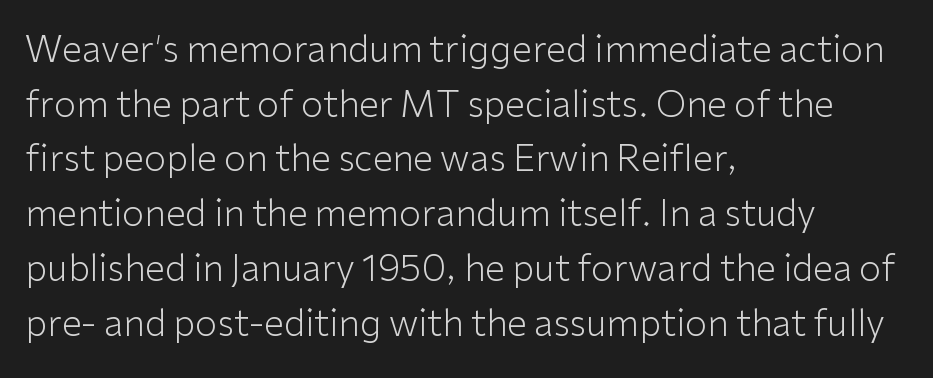
Q: Is the text bold? A: No.
Q: Is the text italic (slanted)? A: No, it is upright.
Q: Is the typeface a serif or a sans-serif typeface? A: Sans-serif.
Q: Is the text underlined? A: No.
Q: How is the paragraph aligned? A: Left-aligned.
Q: Is the spacing between letters normal or unusually wide? A: Normal.
Q: Is the spacing between lines tight, normal or loose? A: Normal.
Q: Width (condensed, normal, or wide)? A: Normal.
Q: Stroke contrast? A: Low.
Q: x-height? A: Medium.
Q: Monospaced? A: No.
